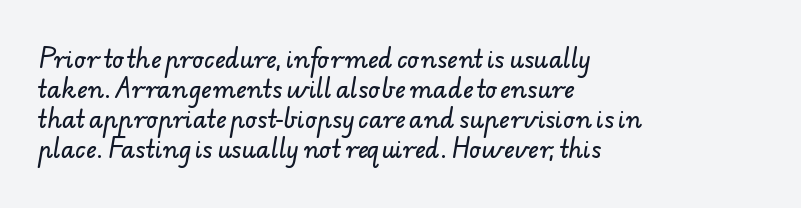
Interline gaps are of average width in this sample. Underlining? Definitely not there. Short note: letters normally spaced. Where is the straight margin? On the left.
